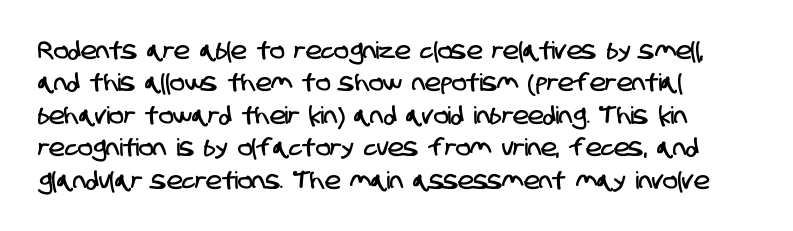
The image shows 24 px text type; set left-aligned, normal line spacing (1.35x), normal letter spacing, not underlined.
